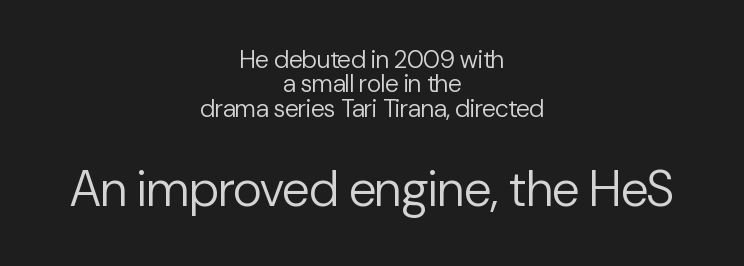
Q: Is the text bold? A: No.
Q: Is the text italic (slanted)? A: No, it is upright.
Q: Is the typeface a serif or a sans-serif typeface? A: Sans-serif.
Q: Is the text underlined? A: No.
Q: How is the paragraph aligned? A: Centered.
Q: Is the spacing between letters normal or unusually wide? A: Normal.
Q: Is the spacing between lines tight, normal or loose? A: Tight.
Q: Which block of text is set in a larger size, the first (top) or the second (bottom)? A: The second (bottom) one.
Q: Width (condensed, normal, or wide)? A: Normal.
Q: Stroke contrast? A: Low.
Q: x-height? A: Medium.
Q: Monospaced? A: No.
